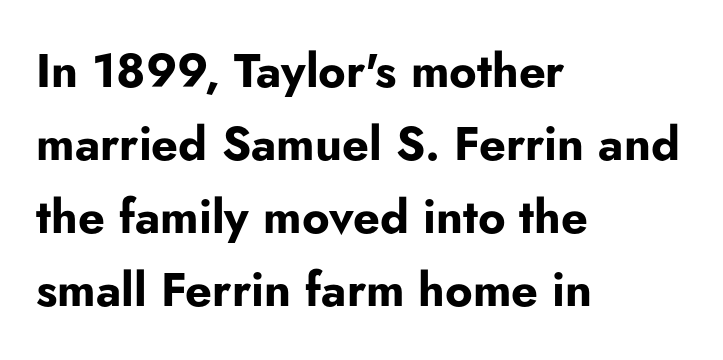
{"serif": "no", "italic": "no", "bold": "yes", "weight": "bold", "width": "normal", "stroke_contrast": "low", "x_height": "small", "monospaced": "no", "underline": "no", "align": "left", "line_spacing": "normal", "line_spacing_ratio": 1.55, "letter_spacing": "normal", "letter_spacing_em": 0.0, "glyph_px": 47}
